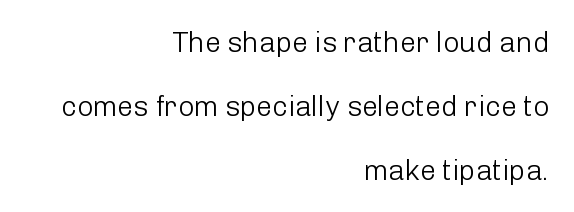
Ascenders rise straight up at ninety degrees. Letters rest on an invisible, unmarked baseline. The compositor pushed each line to the right boundary. Looks like regular typesetting: each glyph gets only the width it needs.
